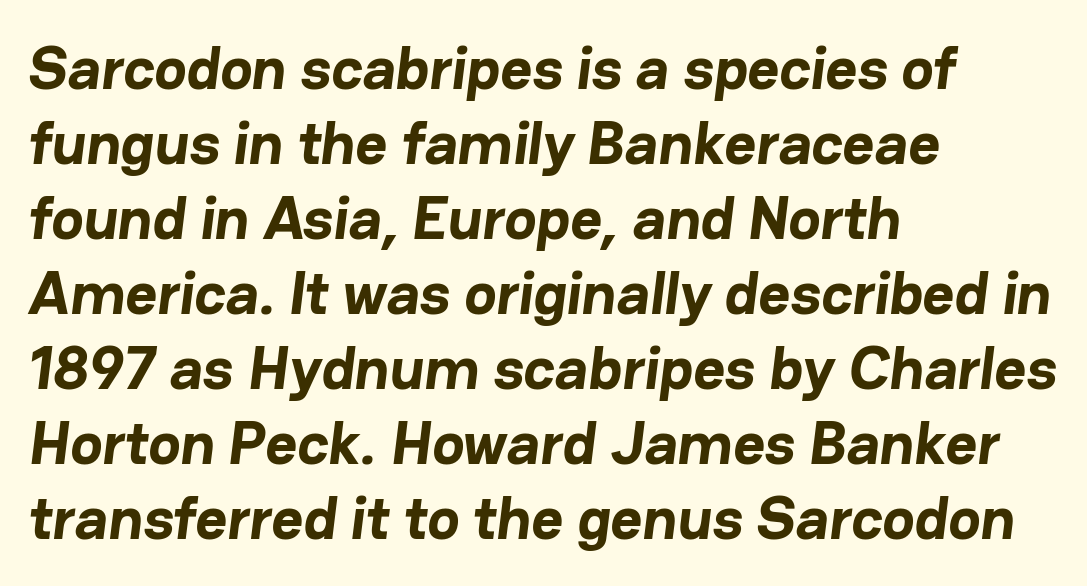
The image shows 61 px bold sans-serif type; set left-aligned, line spacing 1.23x, normal letter spacing, not underlined; low stroke contrast and a medium x-height.
